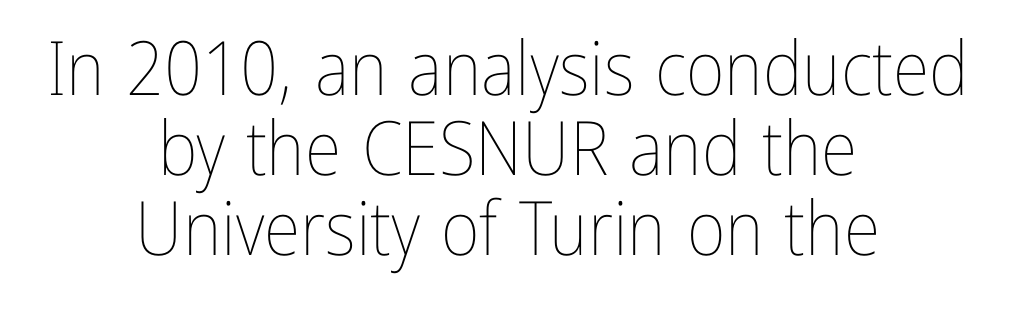
Spacing verdict: proportional, widths tailored to each character. No heavy texture on the line: the type isn't bold. A typesetter would mark this as roman, not italic. A bare baseline throughout the passage.
